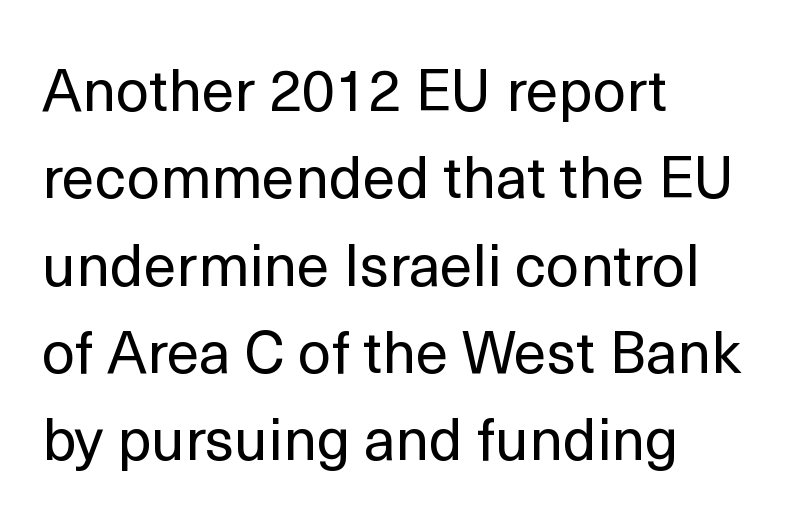
Plain, unruled lines of type. The vertical gap from one line to the next is medium. Reading down the block, your eye returns to a fixed left position each line. Does extra space separate the letters? No, they use regular spacing. You could not count columns in this text — the font is proportionally spaced. This rendering employs a face without finishing strokes, i.e., a sans-serif.
